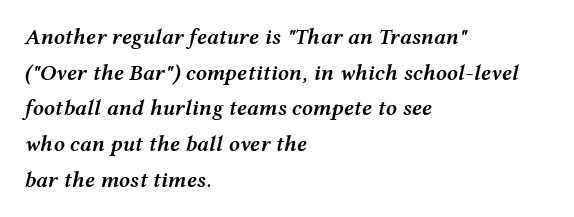
Line spacing here is normal. You can tell it's italic because the verticals aren't actually vertical. Letter spacing: default. All the whitespace from short lines collects on the right.
